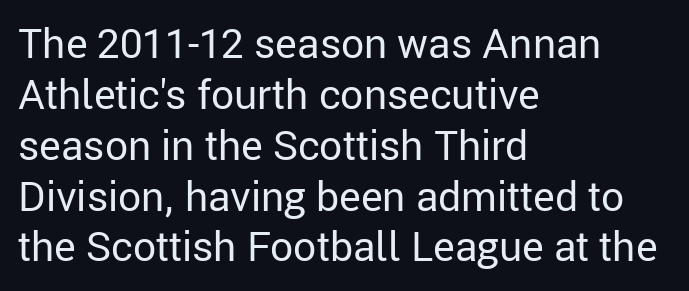
The image shows 41 px regular-weight sans-serif type, upright; set left-aligned, line spacing 1.24x, normal letter spacing, not underlined; low stroke contrast and a medium x-height.
